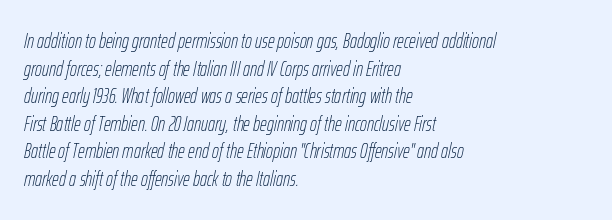
Notice how descenders clear the ascenders below comfortably — that's standard leading. The compositor pushed each line to the left boundary. Rule under the text: the space is simply empty. Slanted lettering throughout. Each stroke keeps to a modest, everyday thickness or less.
